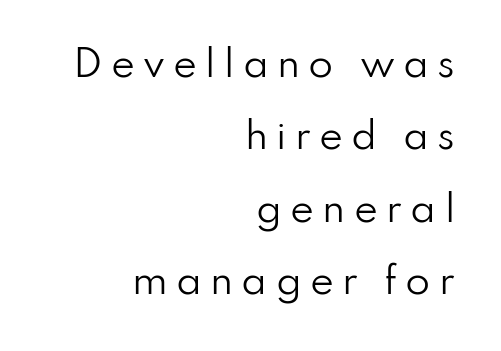
Q: Is the text bold? A: No.
Q: Is the text italic (slanted)? A: No, it is upright.
Q: Is the typeface a serif or a sans-serif typeface? A: Sans-serif.
Q: Is the text underlined? A: No.
Q: How is the paragraph aligned? A: Right-aligned.
Q: Is the spacing between letters normal or unusually wide? A: Unusually wide.
Q: Is the spacing between lines tight, normal or loose? A: Loose.
Q: Width (condensed, normal, or wide)? A: Normal.
Q: Stroke contrast? A: Low.
Q: x-height? A: Small.
Q: Monospaced? A: No.
